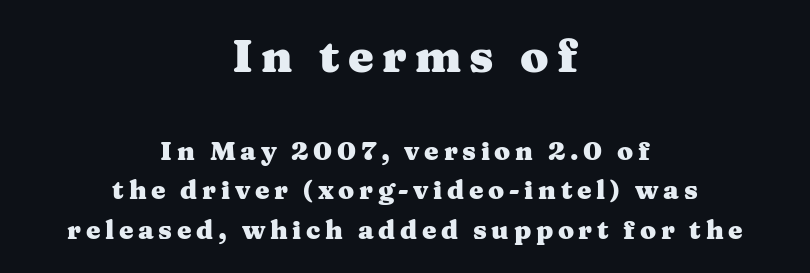
{"serif": "yes", "italic": "no", "bold": "yes", "weight": "heavy", "width": "wide", "stroke_contrast": "medium", "x_height": "medium", "monospaced": "no", "underline": "no", "align": "center", "line_spacing": "normal", "line_spacing_ratio": 1.52, "larger_block": "first", "size_ratio": 1.77, "glyph_px": 46}
